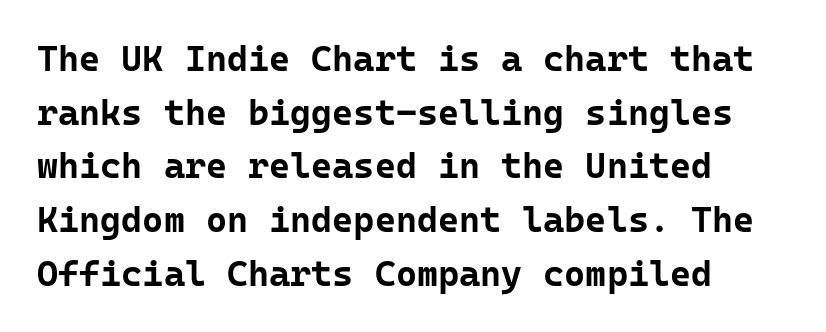
The image shows 36 px bold sans-serif type, upright, monospaced; set left-aligned, normal line spacing (1.49x), normal letter spacing, not underlined; low stroke contrast and a medium x-height.
